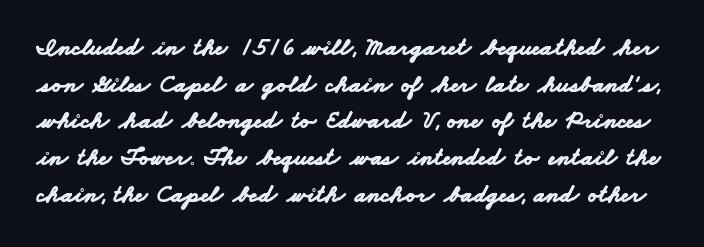
{"bold": "yes", "underline": "no", "line_spacing": "normal", "line_spacing_ratio": 1.47, "letter_spacing": "normal", "letter_spacing_em": 0.0, "glyph_px": 25}
